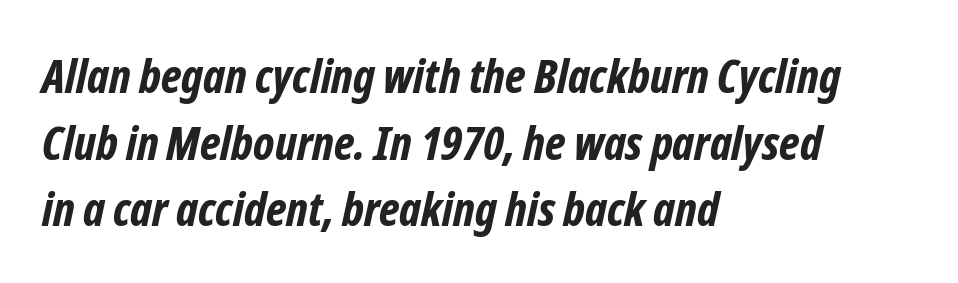
How would I describe the line gaps? Plain and ordinary. The characters look thick and weighty, a clear bold. Line beginnings align vertically; line endings do not. The letters advance in unequal steps, a hallmark of proportional type.
